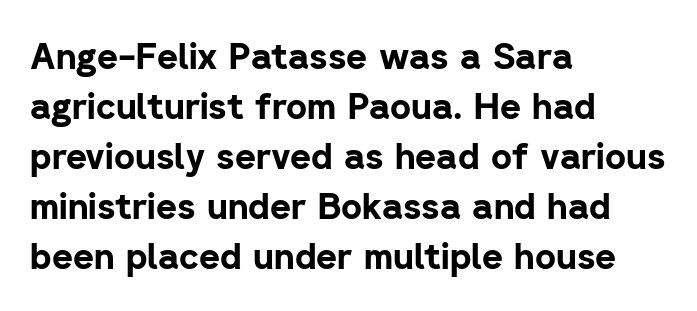
Q: Is the text bold? A: Yes.
Q: Is the text italic (slanted)? A: No, it is upright.
Q: Is the typeface a serif or a sans-serif typeface? A: Sans-serif.
Q: Is the text underlined? A: No.
Q: How is the paragraph aligned? A: Left-aligned.
Q: Is the spacing between letters normal or unusually wide? A: Normal.
Q: Is the spacing between lines tight, normal or loose? A: Normal.
Q: Width (condensed, normal, or wide)? A: Normal.
Q: Stroke contrast? A: Low.
Q: x-height? A: Medium.
Q: Monospaced? A: No.
